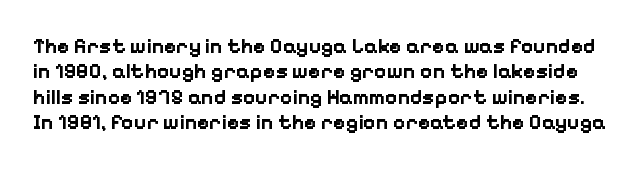
{"italic": "no", "bold": "yes", "underline": "no", "line_spacing_ratio": 1.21, "letter_spacing": "normal", "letter_spacing_em": 0.0, "glyph_px": 21}
